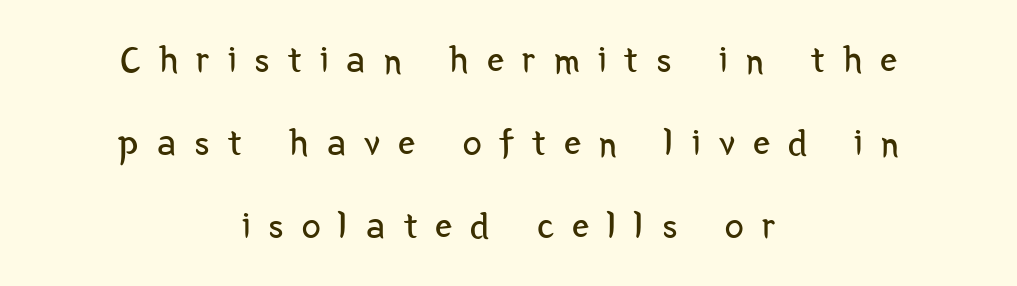
{"serif": "no", "italic": "no", "bold": "no", "weight": "regular", "width": "condensed", "stroke_contrast": "low", "x_height": "medium", "monospaced": "no", "underline": "no", "align": "center", "line_spacing": "loose", "line_spacing_ratio": 2.19, "letter_spacing": "wide", "letter_spacing_em": 0.48, "glyph_px": 38}
